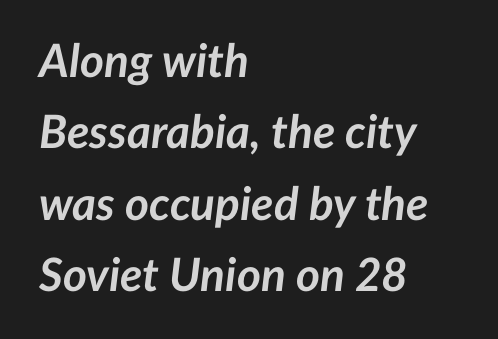
Q: Is the text bold? A: Yes.
Q: Is the text italic (slanted)? A: Yes, it leans right by about 7 degrees.
Q: Is the text underlined? A: No.
Q: How is the paragraph aligned? A: Left-aligned.
Q: Is the spacing between letters normal or unusually wide? A: Normal.
Q: Is the spacing between lines tight, normal or loose? A: Normal.
Q: Width (condensed, normal, or wide)? A: Normal.
Q: Stroke contrast? A: Low.
Q: x-height? A: Medium.
Q: Monospaced? A: No.
